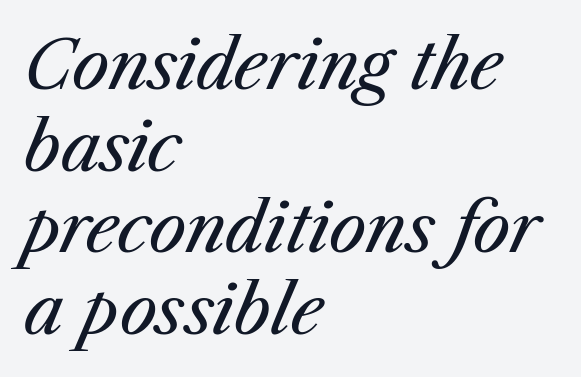
Q: Is the text bold? A: No.
Q: Is the text italic (slanted)? A: Yes, it leans right by about 23 degrees.
Q: Is the text underlined? A: No.
Q: How is the paragraph aligned? A: Left-aligned.
Q: Is the spacing between letters normal or unusually wide? A: Normal.
Q: Width (condensed, normal, or wide)? A: Normal.
Q: Stroke contrast? A: Medium.
Q: x-height? A: Medium.
Q: Monospaced? A: No.
